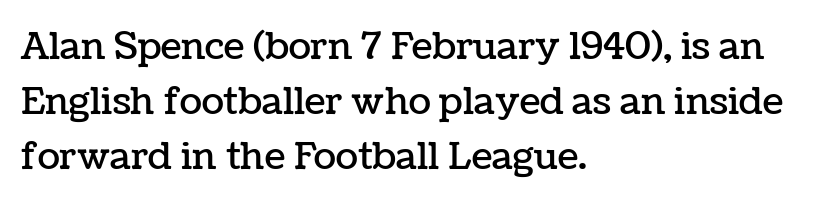
The image shows 37 px text type, upright; set left-aligned, normal line spacing (1.49x), normal letter spacing, not underlined; low stroke contrast and a medium x-height.
